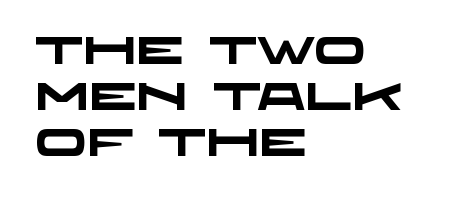
{"serif": "no", "bold": "yes", "weight": "heavy", "width": "wide", "stroke_contrast": "low", "x_height": "large", "monospaced": "no", "underline": "no", "align": "left", "line_spacing_ratio": 1.21, "letter_spacing": "normal", "letter_spacing_em": 0.0, "glyph_px": 38}
